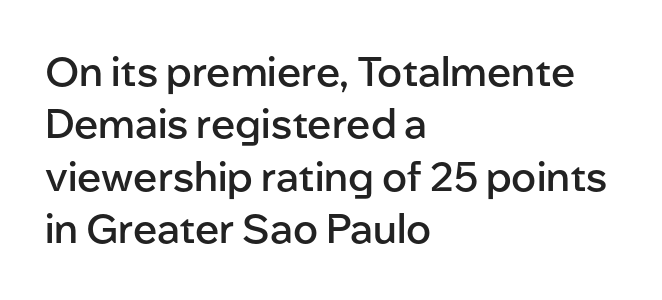
The image shows 40 px semibold sans-serif type, upright; set left-aligned, normal line spacing (1.31x), normal letter spacing, not underlined; low stroke contrast and a medium x-height.
